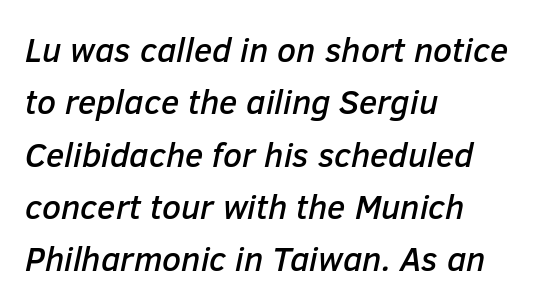
The image shows 34 px text type, italic (leaning right); set left-aligned, normal line spacing (1.54x), normal letter spacing, not underlined; low stroke contrast and a medium x-height.
